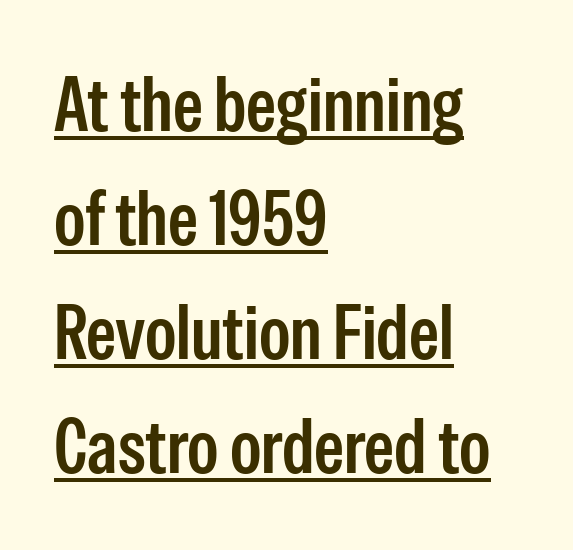
Check the space under the baseline: a stroke is drawn there. The text was rendered using a sans face with plain stroke endings. Which margin do the lines hug? The left one — the right edge is uneven. Each letter keeps its own natural width here, so spacing adapts to shape. Normally led — the rows are evenly, conventionally spaced.
